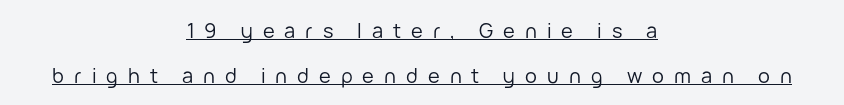
Q: Is the text bold? A: No.
Q: Is the text italic (slanted)? A: No, it is upright.
Q: Is the text underlined? A: Yes.
Q: How is the paragraph aligned? A: Centered.
Q: Is the spacing between letters normal or unusually wide? A: Unusually wide.
Q: Is the spacing between lines tight, normal or loose? A: Loose.
